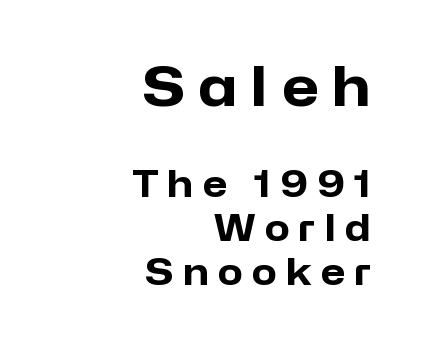
{"serif": "no", "italic": "no", "bold": "yes", "weight": "heavy", "width": "normal", "stroke_contrast": "low", "x_height": "medium", "monospaced": "no", "underline": "no", "align": "right", "line_spacing_ratio": 1.22, "letter_spacing": "wide", "letter_spacing_em": 0.26, "larger_block": "first", "size_ratio": 1.5, "glyph_px": 54}
